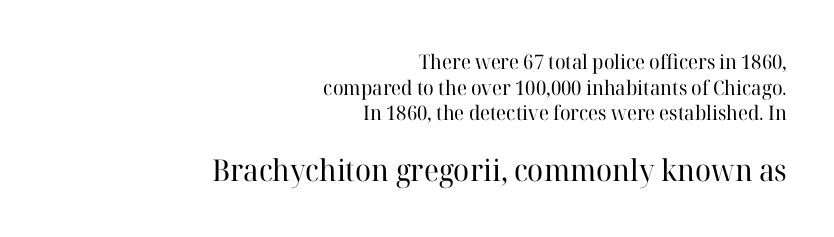
Character size in the trailing block exceeds that of the leading block. Lines of text with bare space underneath. The letterforms sit shoulder to shoulder at normal distance. No extra ink here — the face is not bold. Short and long lines alike share a common ending point at right. Every character sits straight up, as roman type does.
